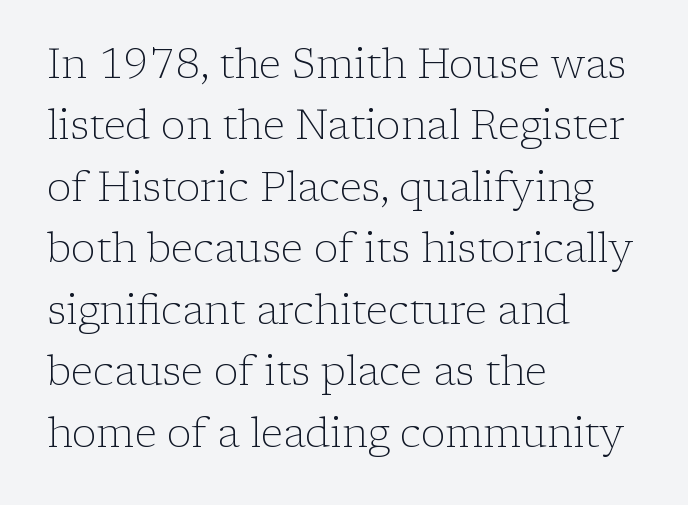
Q: Is the text bold? A: No.
Q: Is the text italic (slanted)? A: No, it is upright.
Q: Is the typeface a serif or a sans-serif typeface? A: Serif.
Q: Is the text underlined? A: No.
Q: How is the paragraph aligned? A: Left-aligned.
Q: Is the spacing between letters normal or unusually wide? A: Normal.
Q: Is the spacing between lines tight, normal or loose? A: Normal.
Q: Width (condensed, normal, or wide)? A: Normal.
Q: Stroke contrast? A: Low.
Q: x-height? A: Medium.
Q: Monospaced? A: No.
